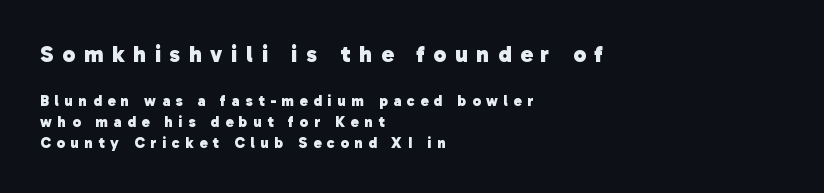
The image shows 23 px bold type; set left-aligned, normal line spacing (1.41x), unusually wide letter spacing (+0.38 em), not underlined; the first (top) block is 1.53x larger.
